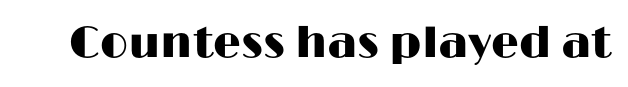
Q: Is the text italic (slanted)? A: No, it is upright.
Q: Is the typeface a serif or a sans-serif typeface? A: Sans-serif.
Q: Is the text underlined? A: No.
Q: Is the spacing between letters normal or unusually wide? A: Normal.
Q: Width (condensed, normal, or wide)? A: Wide.
Q: Stroke contrast? A: High.
Q: x-height? A: Medium.
Q: Monospaced? A: No.
